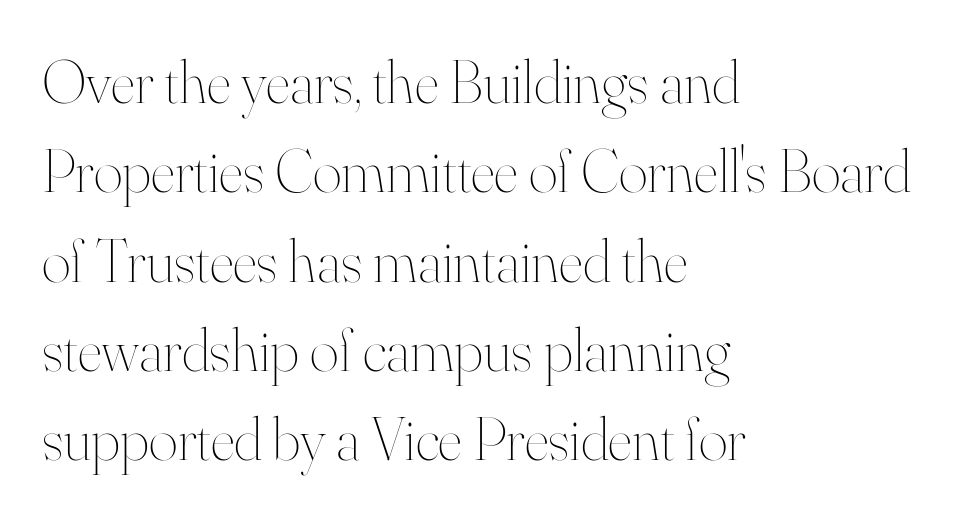
Q: Is the text bold? A: No.
Q: Is the text italic (slanted)? A: No, it is upright.
Q: Is the text underlined? A: No.
Q: How is the paragraph aligned? A: Left-aligned.
Q: Is the spacing between letters normal or unusually wide? A: Normal.
Q: Is the spacing between lines tight, normal or loose? A: Normal.
Q: Width (condensed, normal, or wide)? A: Normal.
Q: Stroke contrast? A: High.
Q: x-height? A: Small.
Q: Monospaced? A: No.
